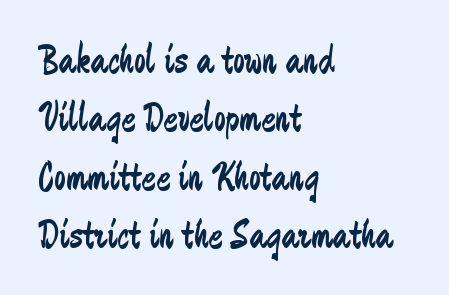
{"serif": "no", "bold": "no", "weight": "regular", "width": "condensed", "stroke_contrast": "low", "x_height": "medium", "monospaced": "no", "underline": "no", "align": "left", "line_spacing": "normal", "line_spacing_ratio": 1.39, "letter_spacing": "normal", "letter_spacing_em": 0.0, "glyph_px": 42}
